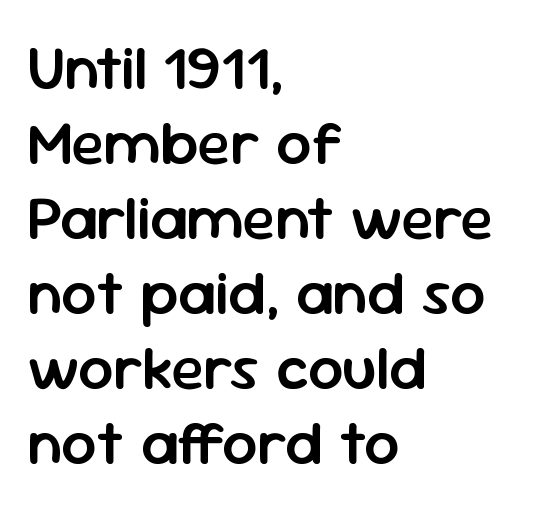
Q: Is the text bold? A: Semi-bold.
Q: Is the text italic (slanted)? A: No, it is upright.
Q: Is the typeface a serif or a sans-serif typeface? A: Sans-serif.
Q: Is the text underlined? A: No.
Q: How is the paragraph aligned? A: Left-aligned.
Q: Is the spacing between letters normal or unusually wide? A: Normal.
Q: Width (condensed, normal, or wide)? A: Normal.
Q: Stroke contrast? A: Low.
Q: x-height? A: Medium.
Q: Monospaced? A: No.
